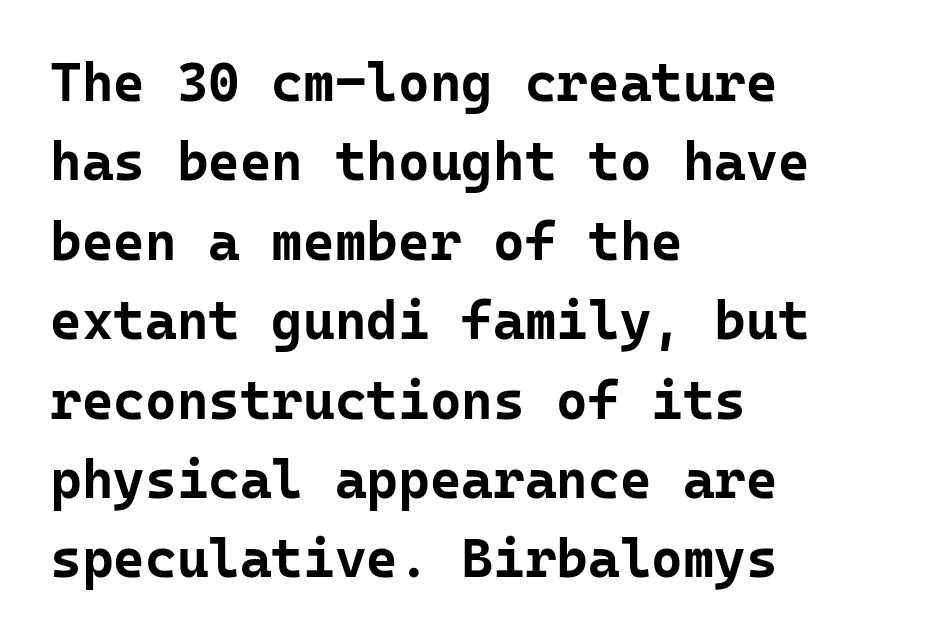
Characters remain perfectly vertical along every line. Notice how descenders clear the ascenders below comfortably — that's standard leading. Looks like terminal output: every glyph gets an equal slot. What weight is shown? A full bold with thick strokes.
